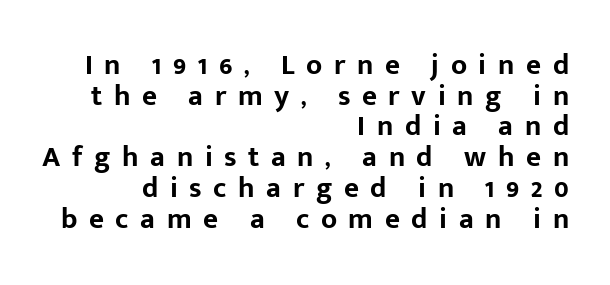
Q: Is the text bold? A: Yes.
Q: Is the text italic (slanted)? A: No, it is upright.
Q: Is the typeface a serif or a sans-serif typeface? A: Sans-serif.
Q: Is the text underlined? A: No.
Q: How is the paragraph aligned? A: Right-aligned.
Q: Is the spacing between letters normal or unusually wide? A: Unusually wide.
Q: Is the spacing between lines tight, normal or loose? A: Tight.
Q: Width (condensed, normal, or wide)? A: Normal.
Q: Stroke contrast? A: Low.
Q: x-height? A: Medium.
Q: Monospaced? A: No.
